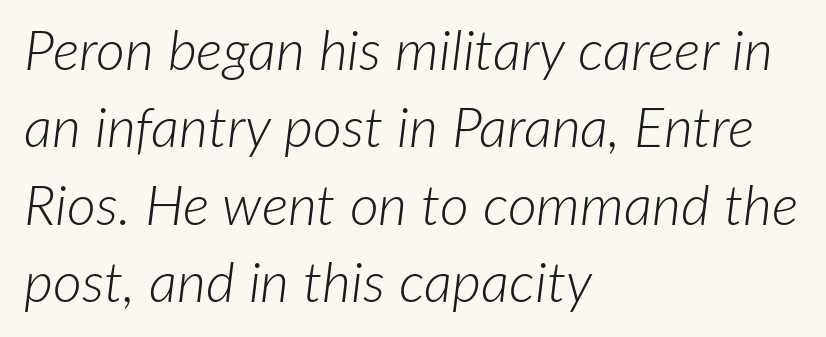
Q: Is the text bold? A: No.
Q: Is the text italic (slanted)? A: Yes, it leans right by about 7 degrees.
Q: Is the text underlined? A: No.
Q: How is the paragraph aligned? A: Left-aligned.
Q: Is the spacing between letters normal or unusually wide? A: Normal.
Q: Is the spacing between lines tight, normal or loose? A: Normal.
Q: Width (condensed, normal, or wide)? A: Normal.
Q: Stroke contrast? A: Low.
Q: x-height? A: Medium.
Q: Monospaced? A: No.
